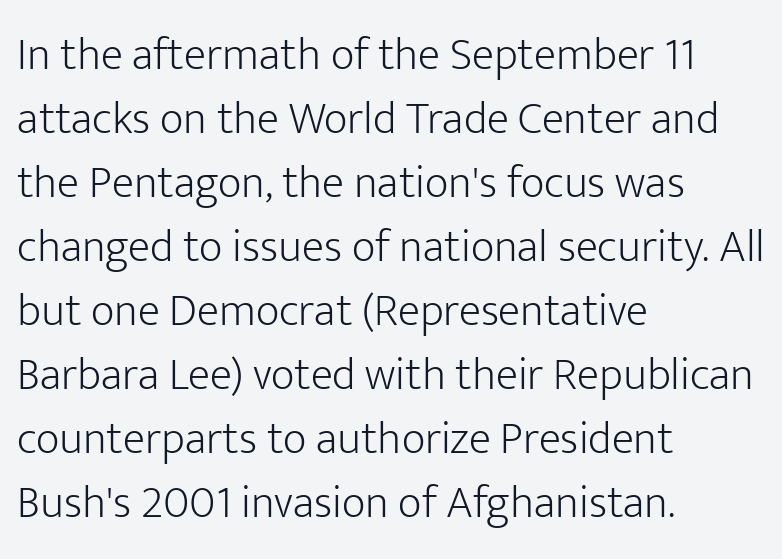
The image shows 46 px light sans-serif type, upright; set left-aligned, normal line spacing (1.39x), normal letter spacing, not underlined; low stroke contrast and a medium x-height.
